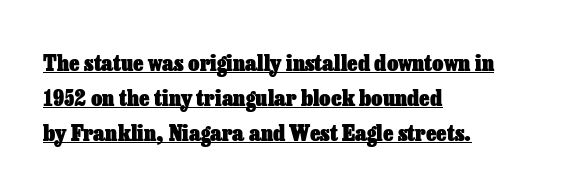
The lines are quadded left. Thick stems and heavy bowls — unmistakably bold. Between one letter and the next there's only the usual sliver of space. Looks like someone drew a line under every word here. Horizontal bands of white between lines are of average thickness.
